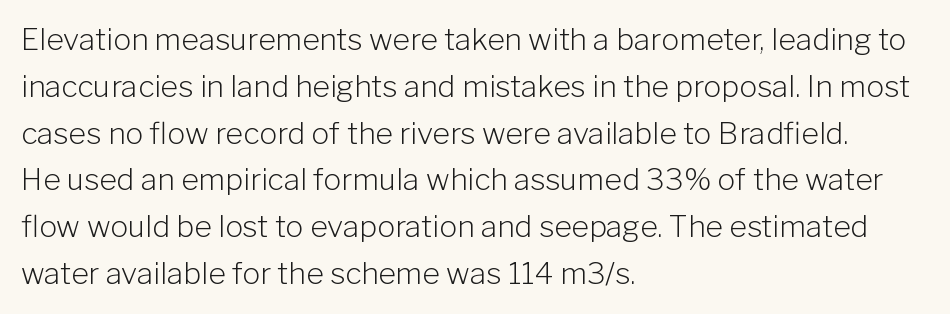
{"serif": "no", "italic": "no", "bold": "no", "weight": "light", "width": "normal", "stroke_contrast": "low", "x_height": "medium", "monospaced": "no", "underline": "no", "align": "left", "line_spacing": "normal", "line_spacing_ratio": 1.56, "letter_spacing": "normal", "letter_spacing_em": 0.0, "glyph_px": 30}
